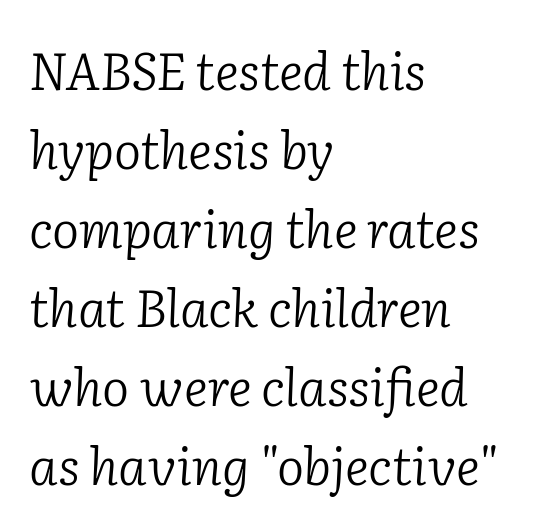
Q: Is the text bold? A: No.
Q: Is the text italic (slanted)? A: Yes, it leans right by about 2 degrees.
Q: Is the typeface a serif or a sans-serif typeface? A: Serif.
Q: Is the text underlined? A: No.
Q: How is the paragraph aligned? A: Left-aligned.
Q: Is the spacing between letters normal or unusually wide? A: Normal.
Q: Is the spacing between lines tight, normal or loose? A: Normal.
Q: Width (condensed, normal, or wide)? A: Normal.
Q: Stroke contrast? A: Low.
Q: x-height? A: Medium.
Q: Monospaced? A: No.
